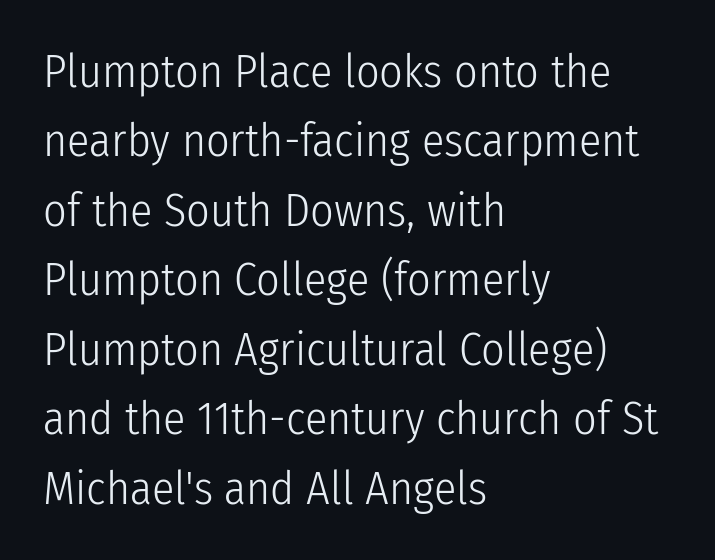
{"serif": "no", "italic": "no", "bold": "no", "weight": "light", "width": "condensed", "stroke_contrast": "low", "x_height": "medium", "monospaced": "no", "underline": "no", "align": "left", "line_spacing": "normal", "line_spacing_ratio": 1.51, "letter_spacing": "normal", "letter_spacing_em": 0.0, "glyph_px": 46}
